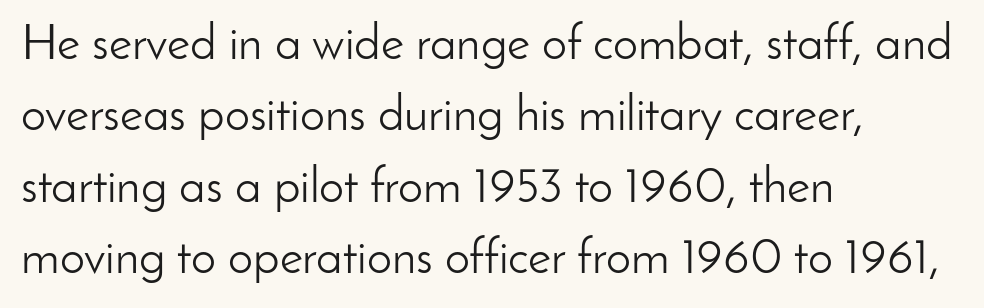
Each letter's strokes conclude bluntly, with no projecting serifs. Designer's note — italics off, roman on. Interline gaps are of average width in this sample. This sample has the flowing, uneven cadence of proportional lettering.
